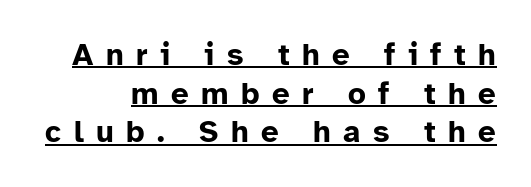
Leading matches the norm, producing a regular column. Loose tracking; the words dissolve into strings of separated letters. A typesetter would call this proportional, since set widths differ per character. Quick note: not italic, upright.
